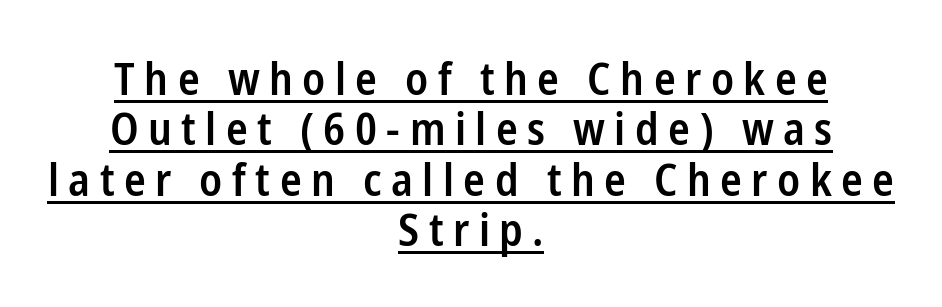
{"serif": "no", "italic": "no", "bold": "semi", "weight": "semibold", "width": "condensed", "stroke_contrast": "low", "x_height": "medium", "monospaced": "no", "underline": "yes", "align": "center", "line_spacing": "tight", "line_spacing_ratio": 1.12, "letter_spacing": "wide", "letter_spacing_em": 0.21, "glyph_px": 45}
